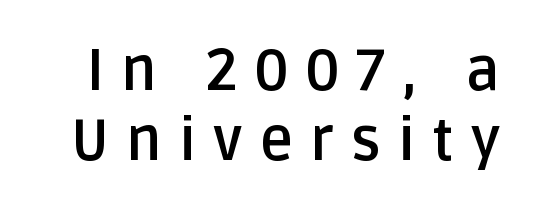
{"serif": "no", "italic": "no", "bold": "yes", "weight": "semibold", "width": "normal", "stroke_contrast": "low", "x_height": "large", "monospaced": "no", "underline": "no", "line_spacing_ratio": 1.2, "letter_spacing": "wide", "letter_spacing_em": 0.29, "glyph_px": 58}
